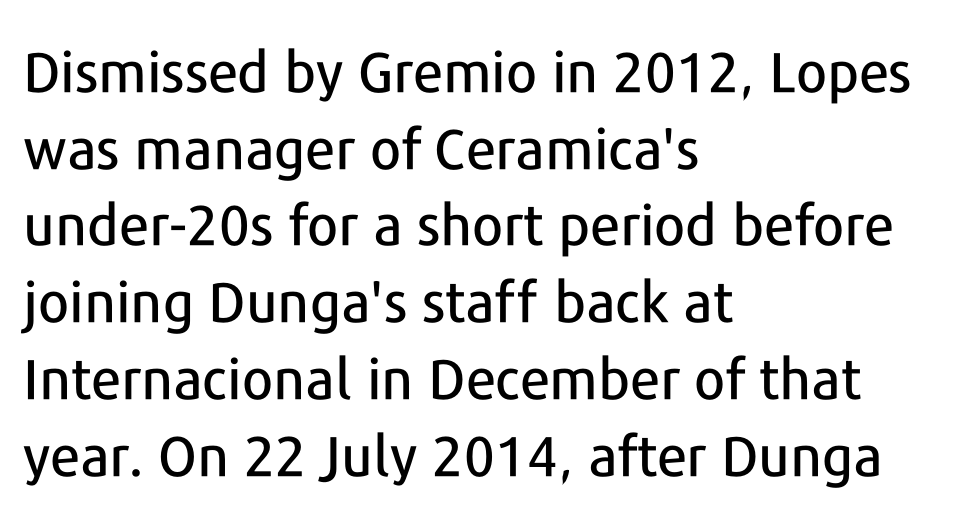
{"serif": "no", "italic": "no", "width": "normal", "stroke_contrast": "low", "x_height": "medium", "monospaced": "no", "underline": "no", "align": "left", "line_spacing": "normal", "line_spacing_ratio": 1.37, "letter_spacing": "normal", "letter_spacing_em": 0.0, "glyph_px": 56}
